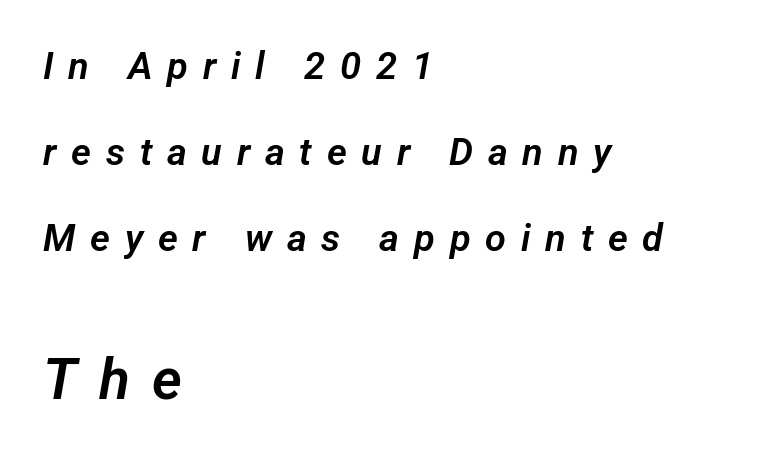
{"serif": "no", "width": "normal", "stroke_contrast": "low", "x_height": "medium", "monospaced": "no", "underline": "no", "align": "left", "line_spacing": "loose", "line_spacing_ratio": 2.26, "letter_spacing": "wide", "letter_spacing_em": 0.39, "larger_block": "second", "size_ratio": 1.5, "glyph_px": 57}
